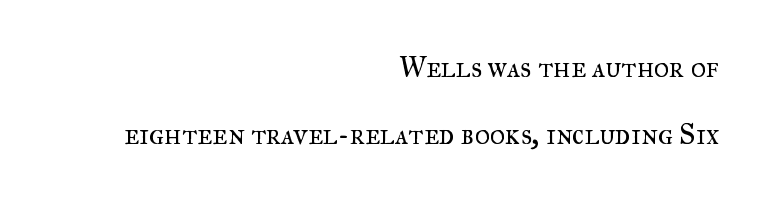
{"serif": "yes", "italic": "no", "bold": "no", "weight": "regular", "width": "normal", "stroke_contrast": "medium", "x_height": "small", "monospaced": "no", "underline": "no", "align": "right", "line_spacing": "loose", "line_spacing_ratio": 2.31, "letter_spacing": "normal", "letter_spacing_em": 0.0, "glyph_px": 29}
